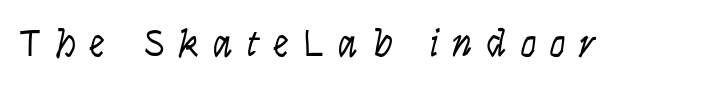
Q: Is the text bold? A: No.
Q: Is the text italic (slanted)? A: Yes, it leans right by about 9 degrees.
Q: Is the text underlined? A: No.
Q: Is the spacing between letters normal or unusually wide? A: Unusually wide.
Q: Width (condensed, normal, or wide)? A: Condensed.
Q: Stroke contrast? A: Low.
Q: x-height? A: Large.
Q: Monospaced? A: No.
